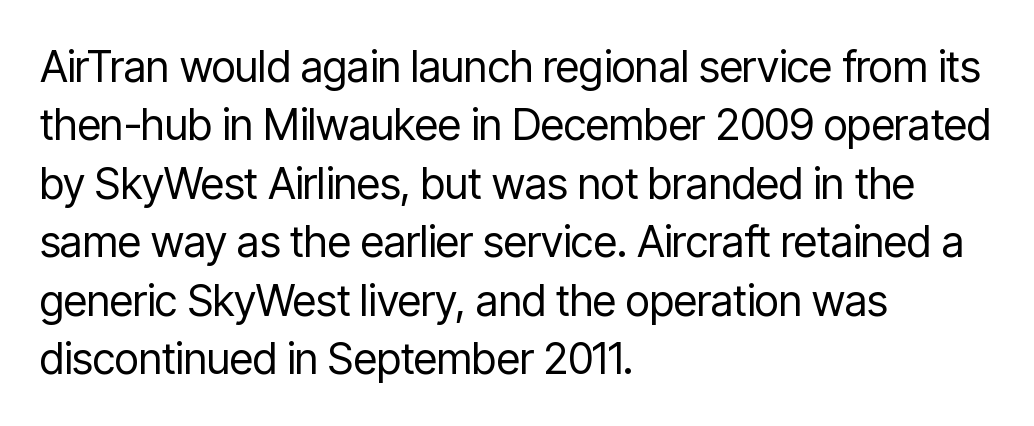
Q: Is the text bold? A: No.
Q: Is the text italic (slanted)? A: No, it is upright.
Q: Is the typeface a serif or a sans-serif typeface? A: Sans-serif.
Q: Is the text underlined? A: No.
Q: How is the paragraph aligned? A: Left-aligned.
Q: Is the spacing between letters normal or unusually wide? A: Normal.
Q: Is the spacing between lines tight, normal or loose? A: Normal.
Q: Width (condensed, normal, or wide)? A: Condensed.
Q: Stroke contrast? A: Low.
Q: x-height? A: Medium.
Q: Monospaced? A: No.
